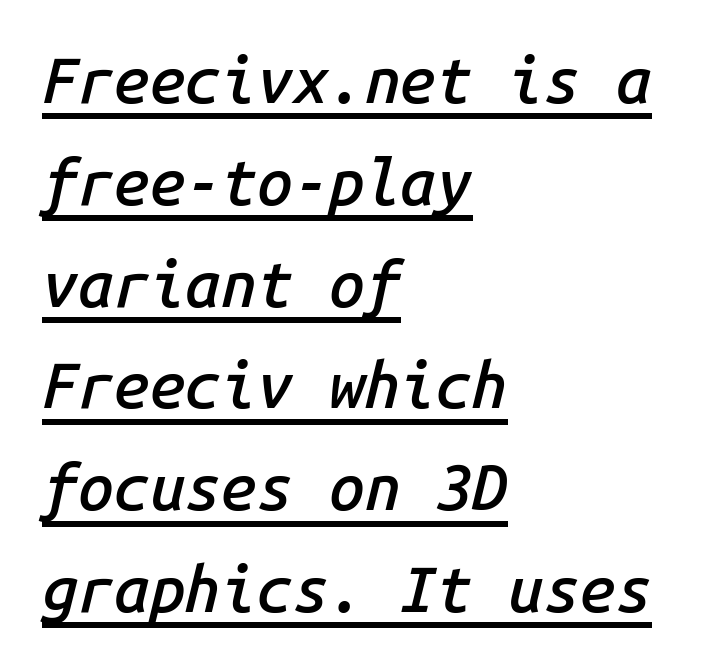
Q: Is the text bold? A: Semi-bold.
Q: Is the text italic (slanted)? A: Yes, it leans right by about 14 degrees.
Q: Is the text underlined? A: Yes.
Q: How is the paragraph aligned? A: Left-aligned.
Q: Is the spacing between letters normal or unusually wide? A: Normal.
Q: Is the spacing between lines tight, normal or loose? A: Normal.
Q: Width (condensed, normal, or wide)? A: Normal.
Q: Stroke contrast? A: Low.
Q: x-height? A: Medium.
Q: Monospaced? A: Yes.
